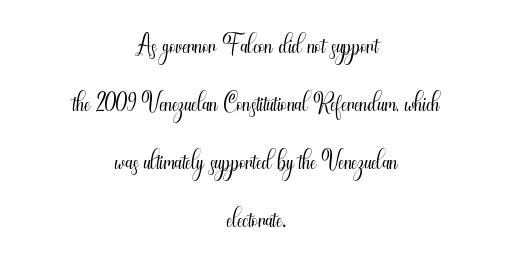
Q: Is the text bold? A: No.
Q: Is the text italic (slanted)? A: Yes.
Q: Is the typeface a serif or a sans-serif typeface? A: Sans-serif.
Q: Is the text underlined? A: No.
Q: How is the paragraph aligned? A: Centered.
Q: Is the spacing between letters normal or unusually wide? A: Normal.
Q: Is the spacing between lines tight, normal or loose? A: Normal.
Q: Width (condensed, normal, or wide)? A: Condensed.
Q: Stroke contrast? A: Medium.
Q: x-height? A: Small.
Q: Monospaced? A: No.
